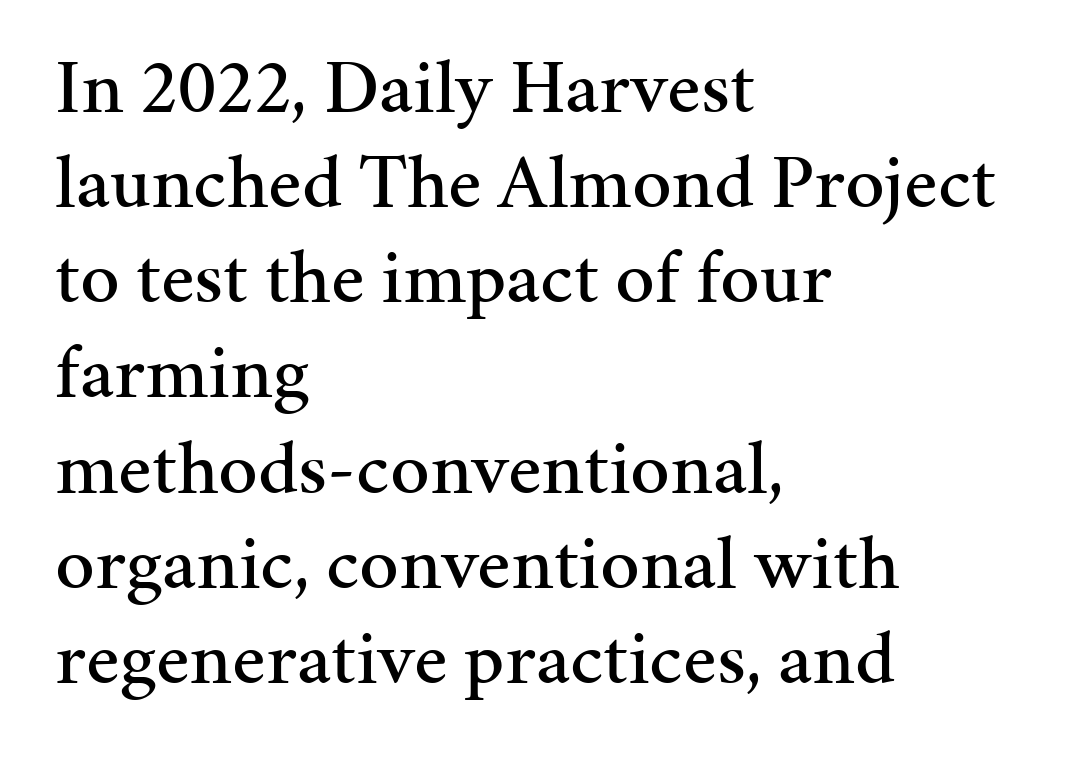
The image shows 78 px serif type, upright; set left-aligned, line spacing 1.22x, normal letter spacing, not underlined; medium stroke contrast and a medium x-height.
